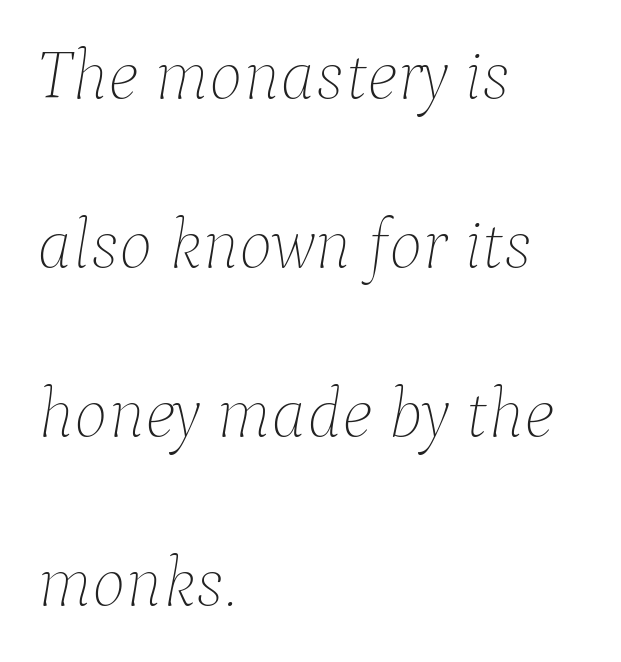
Q: Is the text bold? A: No.
Q: Is the text italic (slanted)? A: Yes, it leans right by about 9 degrees.
Q: Is the text underlined? A: No.
Q: How is the paragraph aligned? A: Left-aligned.
Q: Is the spacing between letters normal or unusually wide? A: Normal.
Q: Is the spacing between lines tight, normal or loose? A: Loose.
Q: Width (condensed, normal, or wide)? A: Normal.
Q: Stroke contrast? A: Low.
Q: x-height? A: Medium.
Q: Monospaced? A: No.
